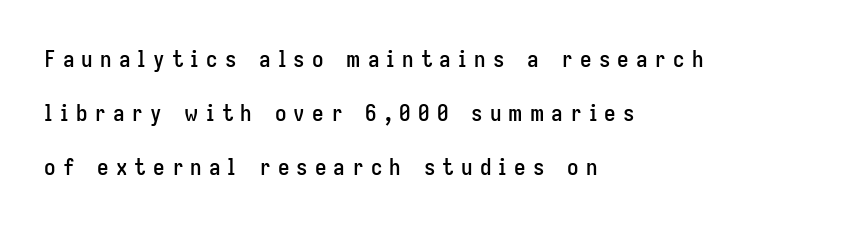
Line spacing here is loose. Any mark beneath the type? The region is blank. Posture: straight, roman, zero tilt. The lines are quadded left.
